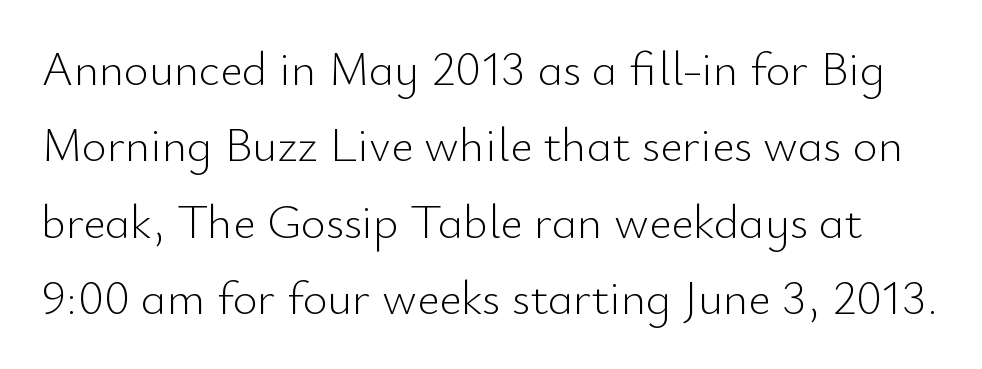
These lines are rendered in a variable-pitch font. Does the leading feel generous? No, just average. Short note: letters normally spaced. Words float on clear page, feet unadorned.
